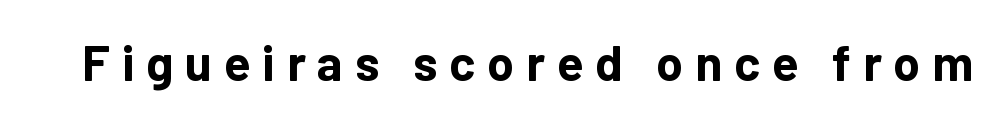
Q: Is the text bold? A: Yes.
Q: Is the text italic (slanted)? A: No, it is upright.
Q: Is the typeface a serif or a sans-serif typeface? A: Sans-serif.
Q: Is the text underlined? A: No.
Q: Is the spacing between letters normal or unusually wide? A: Unusually wide.
Q: Width (condensed, normal, or wide)? A: Normal.
Q: Stroke contrast? A: Low.
Q: x-height? A: Medium.
Q: Monospaced? A: No.
